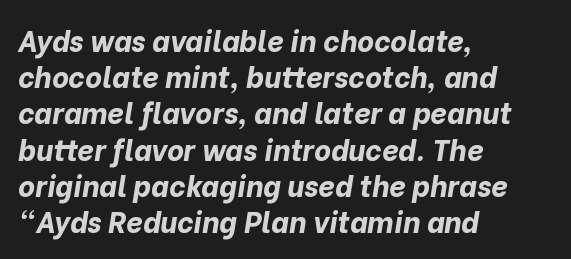
Q: Is the text bold? A: Yes.
Q: Is the text italic (slanted)? A: Yes, it leans right by about 10 degrees.
Q: Is the text underlined? A: No.
Q: How is the paragraph aligned? A: Left-aligned.
Q: Is the spacing between letters normal or unusually wide? A: Normal.
Q: Is the spacing between lines tight, normal or loose? A: Normal.
Q: Width (condensed, normal, or wide)? A: Normal.
Q: Stroke contrast? A: Low.
Q: x-height? A: Medium.
Q: Monospaced? A: No.
